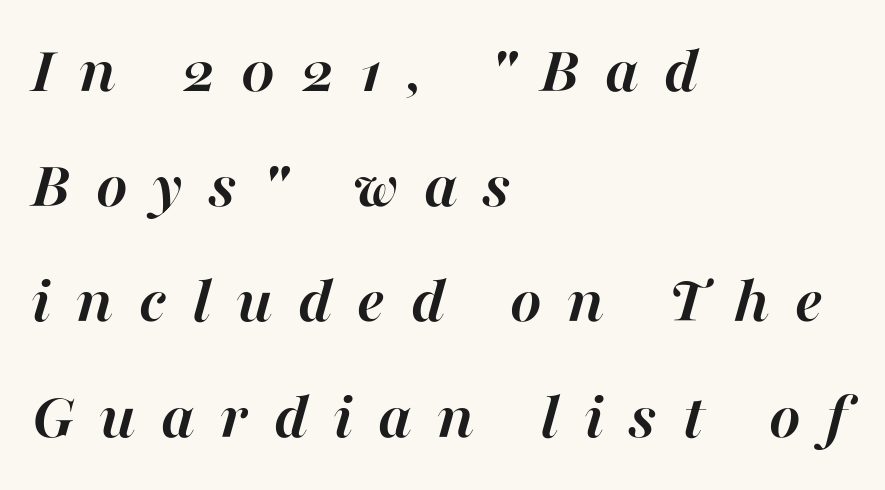
Type without underlining. Students, note that the glyphs here are deliberately spaced far apart. The letters advance in unequal steps, a hallmark of proportional type. Italic? Definitely — the glyphs are oblique. Reading down the block, your eye returns to a fixed left position each line. Compared with an ordinary text face, these strokes are far heavier — a full bold.
